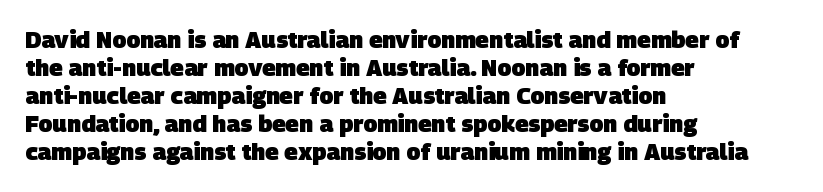
The image shows 23 px bold type; set left-aligned, line spacing 1.22x, normal letter spacing, not underlined.
